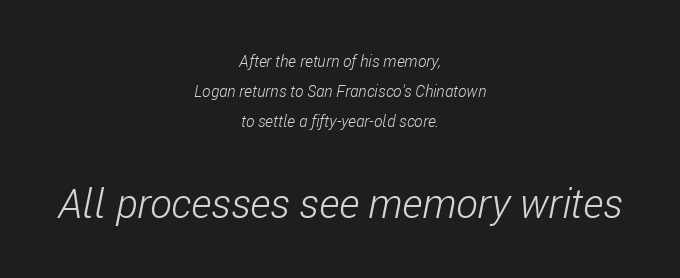
This sample has the flowing, uneven cadence of proportional lettering. The whole block is typeset with a tilt. Type without underlining. A student would notice the bottom passage is typeset larger than what precedes it.
